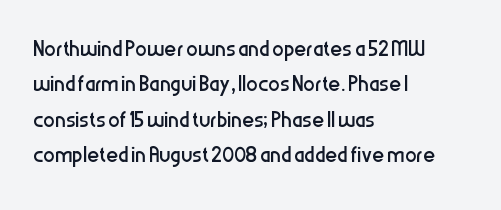
The image shows 29 px regular-weight, condensed sans-serif type, upright; set left-aligned, line spacing 1.22x, normal letter spacing, not underlined; low stroke contrast and a medium x-height.
